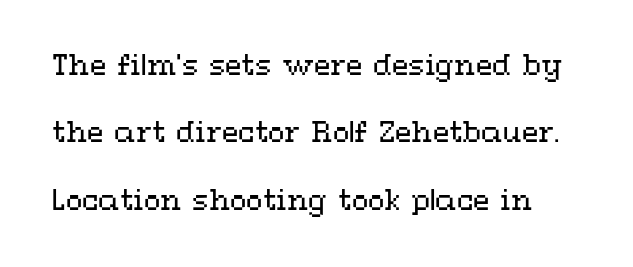
Q: Is the text bold? A: No.
Q: Is the text italic (slanted)? A: No, it is upright.
Q: Is the text underlined? A: No.
Q: Is the spacing between letters normal or unusually wide? A: Normal.
Q: Is the spacing between lines tight, normal or loose? A: Loose.
